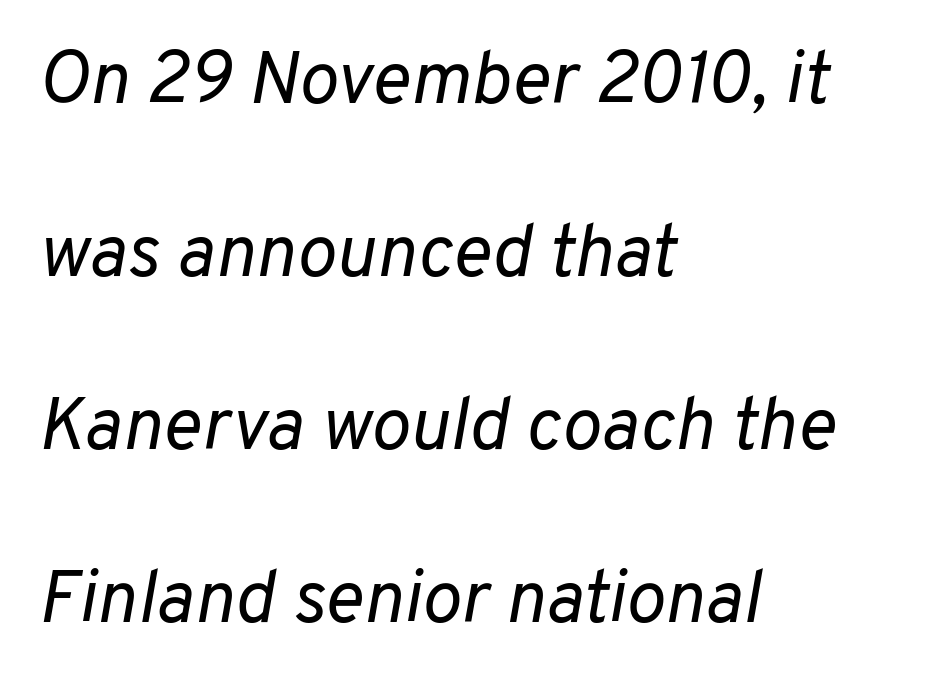
The image shows 74 px regular-weight type, italic (leaning right); set left-aligned, loose line spacing (2.34x), normal letter spacing, not underlined; low stroke contrast and a medium x-height.
